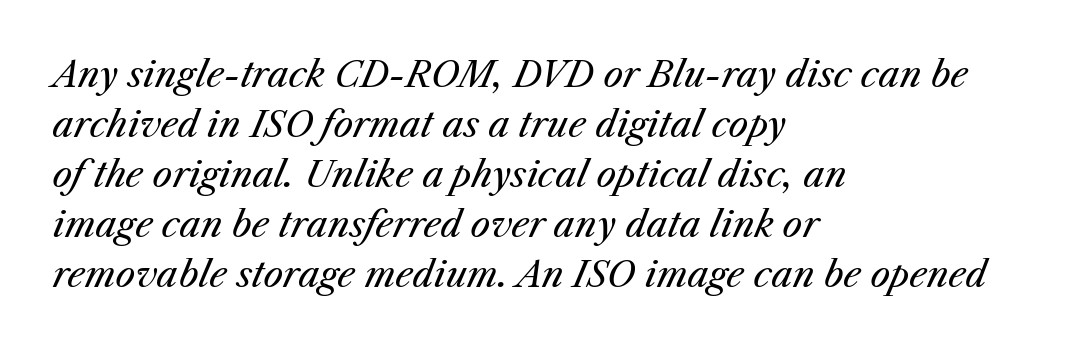
{"italic": "yes", "lean": "right", "slant_degrees": 25, "bold": "no", "weight": "regular", "width": "normal", "stroke_contrast": "medium", "x_height": "medium", "monospaced": "no", "underline": "no", "align": "left", "line_spacing": "normal", "line_spacing_ratio": 1.43, "letter_spacing": "normal", "letter_spacing_em": 0.0, "glyph_px": 35}
